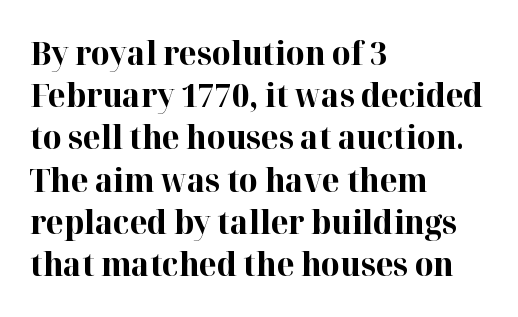
{"serif": "yes", "italic": "no", "bold": "yes", "weight": "bold", "width": "normal", "stroke_contrast": "high", "x_height": "medium", "monospaced": "no", "underline": "no", "align": "left", "line_spacing": "normal", "line_spacing_ratio": 1.32, "letter_spacing": "normal", "letter_spacing_em": 0.0, "glyph_px": 32}
